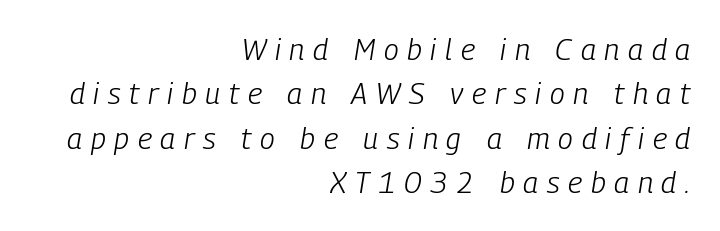
{"italic": "yes", "lean": "right", "slant_degrees": 9, "bold": "no", "weight": "light", "width": "condensed", "stroke_contrast": "low", "x_height": "medium", "monospaced": "no", "underline": "no", "align": "right", "line_spacing": "normal", "line_spacing_ratio": 1.48, "letter_spacing": "wide", "letter_spacing_em": 0.29, "glyph_px": 30}
